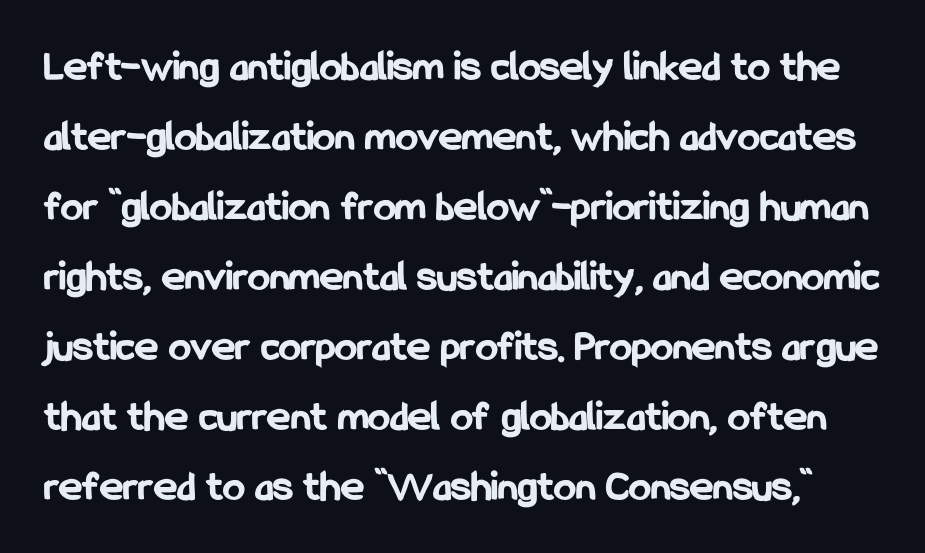
{"serif": "no", "italic": "no", "bold": "yes", "weight": "bold", "width": "condensed", "stroke_contrast": "low", "x_height": "medium", "monospaced": "no", "underline": "no", "line_spacing": "normal", "line_spacing_ratio": 1.59, "letter_spacing": "normal", "letter_spacing_em": 0.0, "glyph_px": 44}
